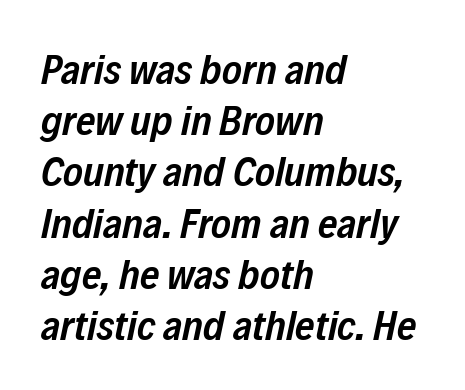
Q: Is the text bold? A: Semi-bold.
Q: Is the text italic (slanted)? A: Yes, it leans right by about 12 degrees.
Q: Is the text underlined? A: No.
Q: How is the paragraph aligned? A: Left-aligned.
Q: Is the spacing between letters normal or unusually wide? A: Normal.
Q: Width (condensed, normal, or wide)? A: Condensed.
Q: Stroke contrast? A: Low.
Q: x-height? A: Medium.
Q: Monospaced? A: No.
